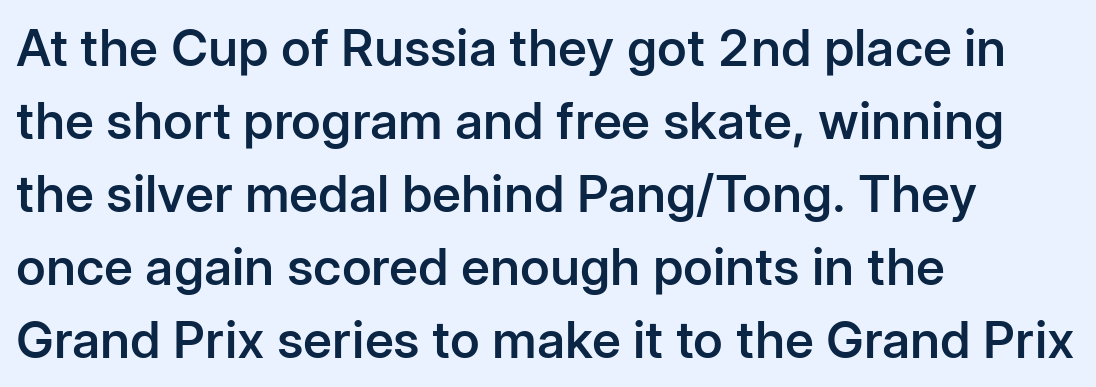
Q: Is the text bold? A: Semi-bold.
Q: Is the text italic (slanted)? A: No, it is upright.
Q: Is the typeface a serif or a sans-serif typeface? A: Sans-serif.
Q: Is the text underlined? A: No.
Q: How is the paragraph aligned? A: Left-aligned.
Q: Is the spacing between letters normal or unusually wide? A: Normal.
Q: Is the spacing between lines tight, normal or loose? A: Normal.
Q: Width (condensed, normal, or wide)? A: Normal.
Q: Stroke contrast? A: Low.
Q: x-height? A: Medium.
Q: Monospaced? A: No.
